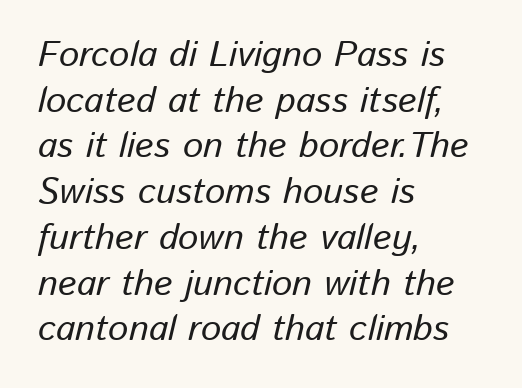
Q: Is the text italic (slanted)? A: Yes, it leans right by about 13 degrees.
Q: Is the text underlined? A: No.
Q: How is the paragraph aligned? A: Left-aligned.
Q: Is the spacing between letters normal or unusually wide? A: Normal.
Q: Is the spacing between lines tight, normal or loose? A: Normal.
Q: Width (condensed, normal, or wide)? A: Normal.
Q: Stroke contrast? A: Low.
Q: x-height? A: Medium.
Q: Monospaced? A: No.
